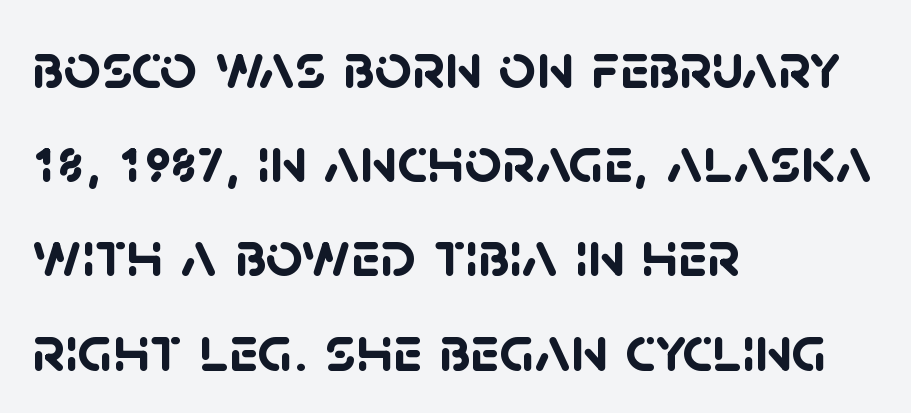
What kind of face is this? One without serifs — a sans. Heavy-handed strokes throughout: this text is bold. Just letters on the line, the space beneath them empty. Character widths vary here, with narrow letters taking less room than wide ones. A student would call this left alignment; a typographer would say flush left, rag right.
